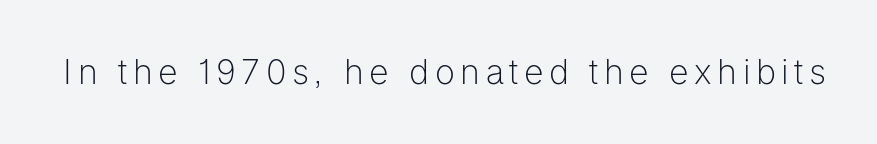
{"serif": "no", "italic": "no", "bold": "no", "weight": "light", "width": "normal", "stroke_contrast": "low", "x_height": "medium", "monospaced": "no", "underline": "no", "glyph_px": 34}
